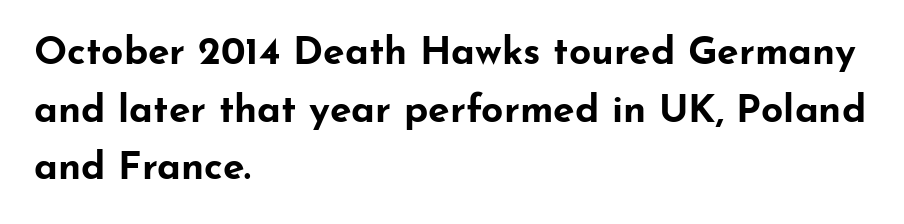
The image shows 39 px bold, wide sans-serif type, upright; set left-aligned, normal line spacing (1.48x), normal letter spacing, not underlined; low stroke contrast and a small x-height.
